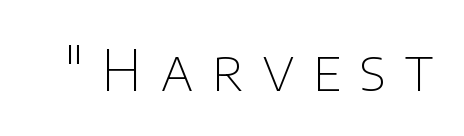
Each letter's strokes conclude bluntly, with no projecting serifs. The typesetting does not lean heavy: it is not bold. The letters advance in unequal steps, a hallmark of proportional type. Words appear elongated and porous because spacing is wide.
